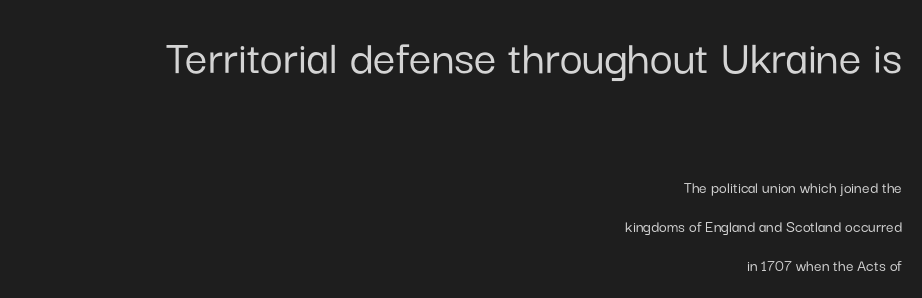
The image shows 50 px sans-serif type, upright; set right-aligned, loose line spacing (2.29x), normal letter spacing, not underlined; the first (top) block is 2.94x larger; low stroke contrast and a medium x-height.
